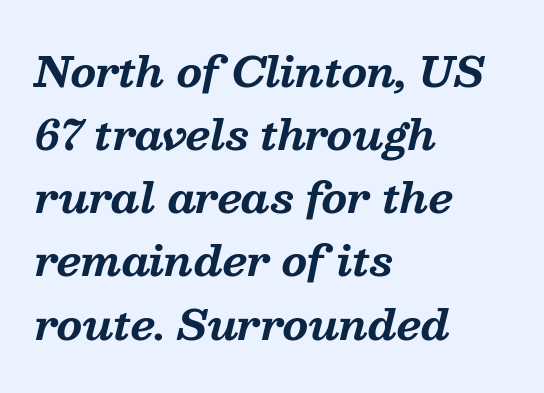
The image shows 41 px bold serif type, italic (leaning right); set left-aligned, normal line spacing (1.54x), normal letter spacing, not underlined; medium stroke contrast and a medium x-height.
